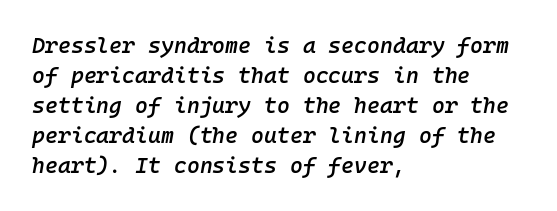
Anything drawn beneath the words? Only blank space. How would I describe the line gaps? Plain and ordinary. Compared with typical body copy, the letter spacing here is the same. Summary of weight: moderately heavy, a semibold. One-word summary of the alignment: left.
